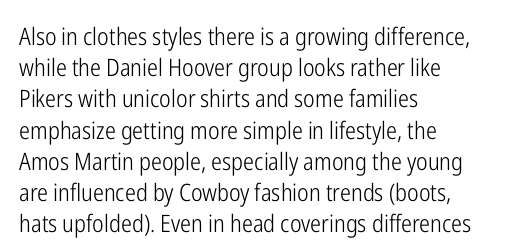
The image shows 24 px text type, upright; set left-aligned, normal line spacing (1.3x), normal letter spacing, not underlined.
